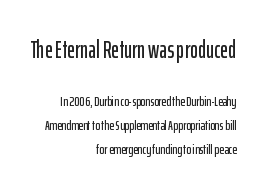
{"italic": "no", "underline": "no", "align": "right", "line_spacing_ratio": 1.71, "letter_spacing": "normal", "letter_spacing_em": 0.0, "larger_block": "first", "size_ratio": 1.71, "glyph_px": 24}
